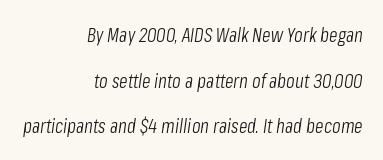
{"italic": "yes", "lean": "right", "slant_degrees": 8, "bold": "no", "underline": "no", "align": "right", "line_spacing": "loose", "line_spacing_ratio": 2.28, "letter_spacing": "normal", "letter_spacing_em": 0.0, "glyph_px": 20}
